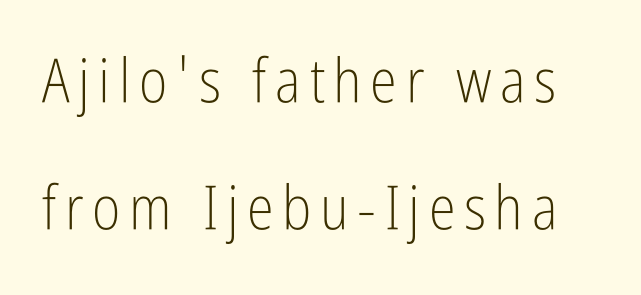
A typesetter would label this face a sans. The lettering stays uniformly vertical, giving the passage a roman look. The font sits on the lighter half of the weight spectrum, regular included. Each letter keeps its own natural width here, so spacing adapts to shape. Airy leading.
